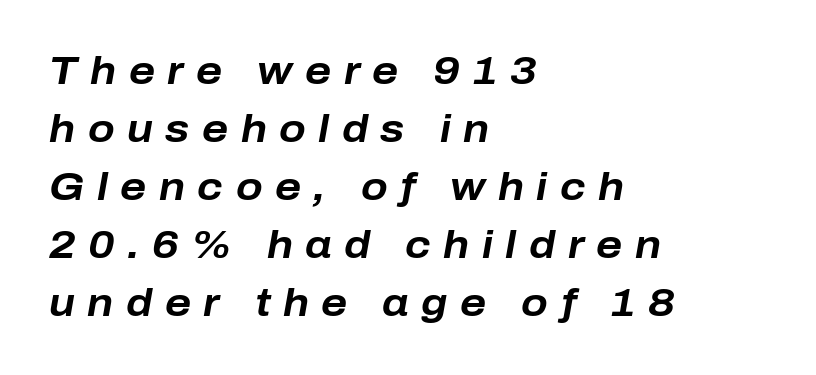
Here the designer chose a conventional face with non-uniform glyph widths. Typeset ragged right — the left edge is the straight one. The space directly below the letters is spotless. Leading: standard.
